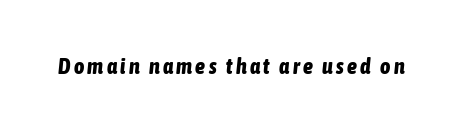
In terms of weight, the rendering is a true, heavy bold. Bare-footed words on every line. Emphasis-style slanted type is in use.
